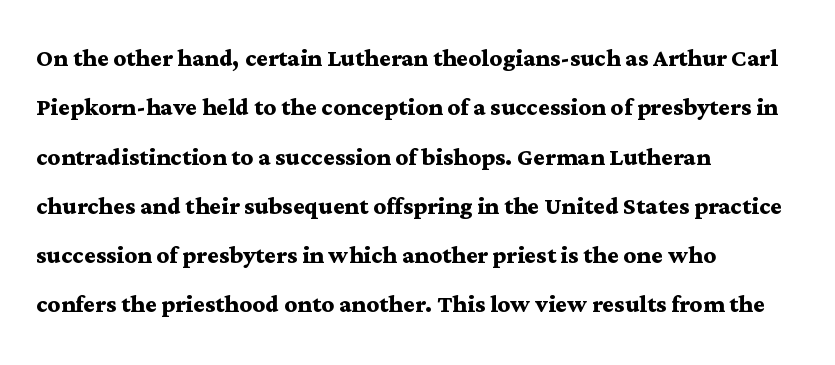
Q: Is the text bold? A: Yes.
Q: Is the text italic (slanted)? A: No, it is upright.
Q: Is the typeface a serif or a sans-serif typeface? A: Serif.
Q: Is the text underlined? A: No.
Q: How is the paragraph aligned? A: Left-aligned.
Q: Is the spacing between letters normal or unusually wide? A: Normal.
Q: Is the spacing between lines tight, normal or loose? A: Normal.
Q: Width (condensed, normal, or wide)? A: Wide.
Q: Stroke contrast? A: Medium.
Q: x-height? A: Medium.
Q: Monospaced? A: No.
